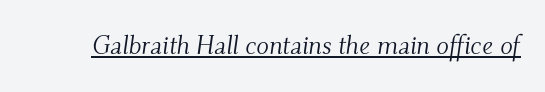
The image shows 26 px text type, italic (leaning right); set normal letter spacing, underlined.
